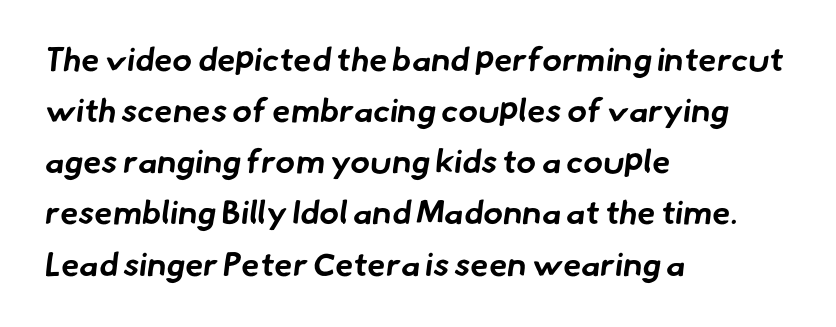
Q: Is the text bold? A: Yes.
Q: Is the typeface a serif or a sans-serif typeface? A: Sans-serif.
Q: Is the text underlined? A: No.
Q: How is the paragraph aligned? A: Left-aligned.
Q: Is the spacing between letters normal or unusually wide? A: Normal.
Q: Is the spacing between lines tight, normal or loose? A: Normal.
Q: Width (condensed, normal, or wide)? A: Normal.
Q: Stroke contrast? A: Low.
Q: x-height? A: Small.
Q: Monospaced? A: No.
